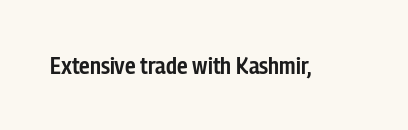
{"italic": "no", "bold": "semi", "underline": "no", "letter_spacing": "normal", "letter_spacing_em": 0.0, "glyph_px": 24}
